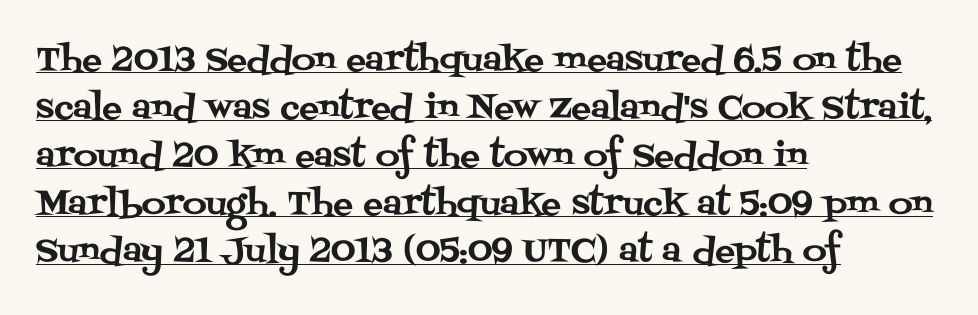
All the whitespace from short lines collects on the right. Think of a printed novel: that variable character pitch is what you see here. Underline: present. Unlike a clean sans, this face finishes its strokes with serifs.
